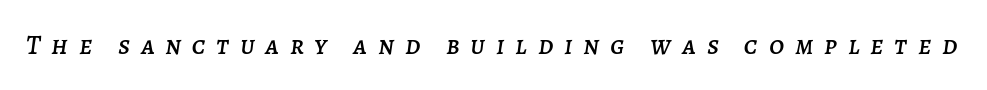
Q: Is the text italic (slanted)? A: Yes, it leans right by about 7 degrees.
Q: Is the text underlined? A: No.
Q: Is the spacing between letters normal or unusually wide? A: Unusually wide.
